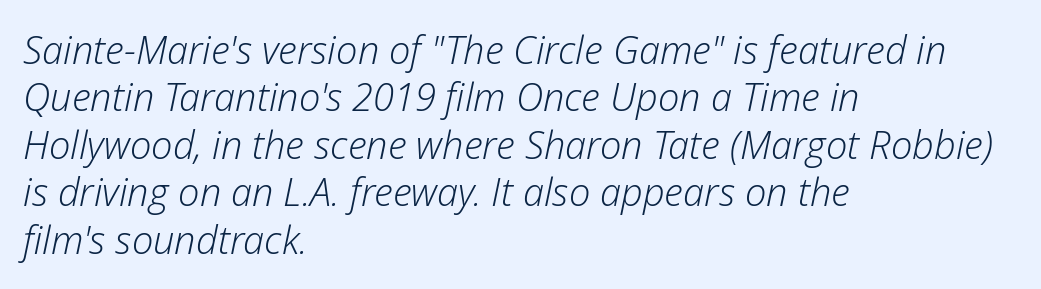
Short note: letters normally spaced. Observe the lean: these are italic letterforms. These lines stack with their left ends in a neat column. Only glyphs here, with clear space below each row. Weight: in the light-to-regular range. Baseline-to-baseline distance is the conventional proportion of letter height.
